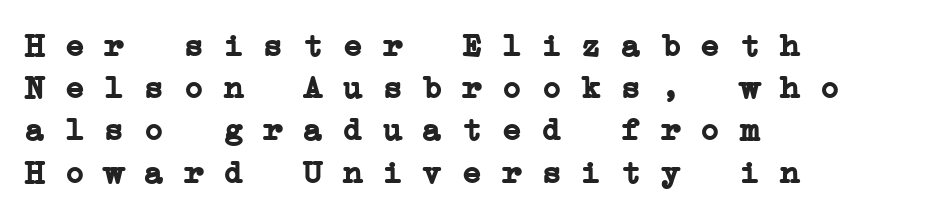
The image shows 33 px semibold, wide serif type, monospaced; set left-aligned, normal line spacing (1.28x), normal letter spacing, not underlined; low stroke contrast and a medium x-height.
